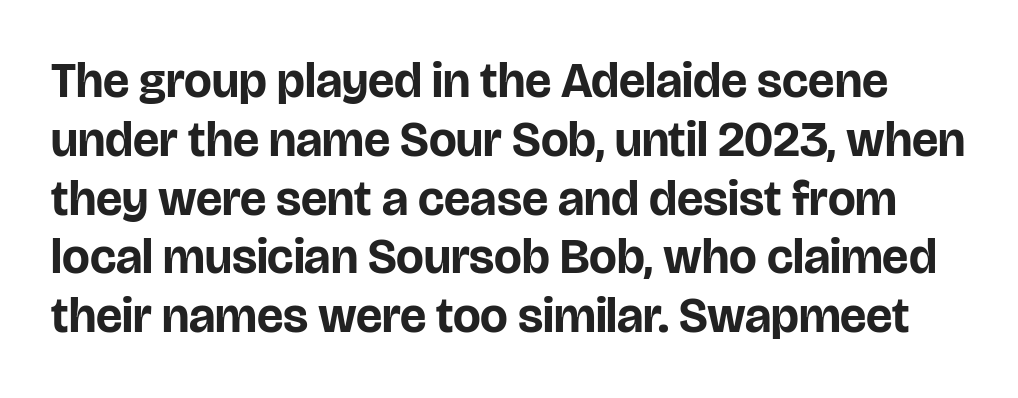
Q: Is the text bold? A: Yes.
Q: Is the text italic (slanted)? A: No, it is upright.
Q: Is the typeface a serif or a sans-serif typeface? A: Sans-serif.
Q: Is the text underlined? A: No.
Q: Is the spacing between letters normal or unusually wide? A: Normal.
Q: Width (condensed, normal, or wide)? A: Normal.
Q: Stroke contrast? A: Low.
Q: x-height? A: Large.
Q: Monospaced? A: No.
